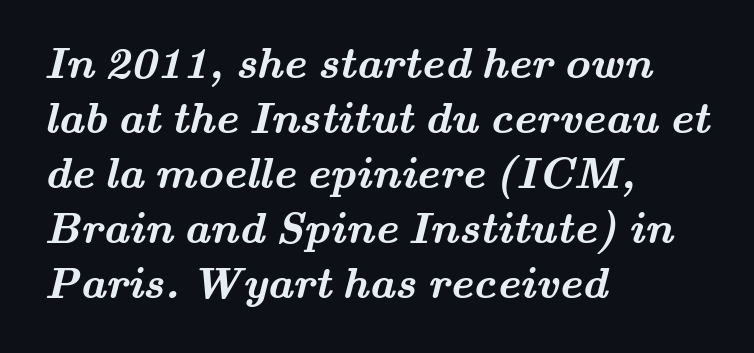
Q: Is the text bold? A: Yes.
Q: Is the typeface a serif or a sans-serif typeface? A: Serif.
Q: Is the text underlined? A: No.
Q: How is the paragraph aligned? A: Left-aligned.
Q: Is the spacing between letters normal or unusually wide? A: Normal.
Q: Is the spacing between lines tight, normal or loose? A: Normal.
Q: Width (condensed, normal, or wide)? A: Wide.
Q: Stroke contrast? A: Medium.
Q: x-height? A: Small.
Q: Monospaced? A: No.
